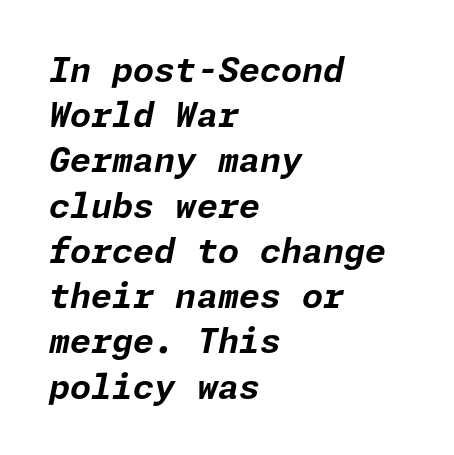
{"italic": "yes", "lean": "right", "slant_degrees": 11, "bold": "yes", "weight": "bold", "width": "normal", "stroke_contrast": "low", "x_height": "medium", "underline": "no", "align": "left", "line_spacing": "normal", "line_spacing_ratio": 1.33, "letter_spacing": "normal", "letter_spacing_em": 0.0, "glyph_px": 34}
